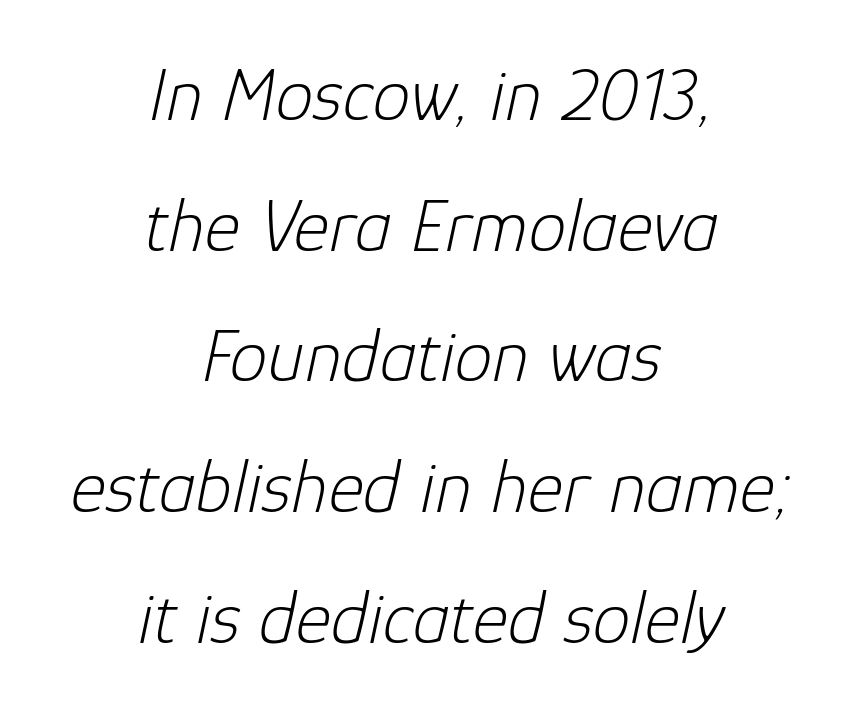
A clean baseline with only descenders dipping below it. What stands out about the letter spacing? Nothing — it is the standard amount. Quick note: italic. No chunkiness to these letters — they're not bold. Proportional: the letters do not fall into vertical columns.
